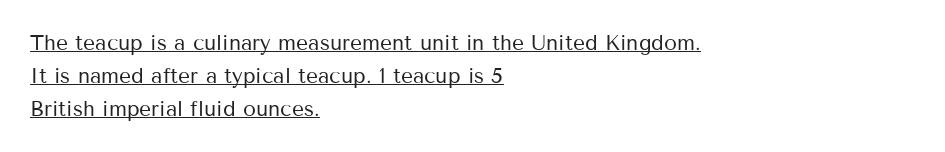
Vertical stems look standard width or narrower in stroke. The axis of the letterforms is exactly vertical. Is there an underline? Yes — a line sits under the letters. The space between consecutive lines is moderate. These lines keep a tight, regular rhythm from letter to letter.
